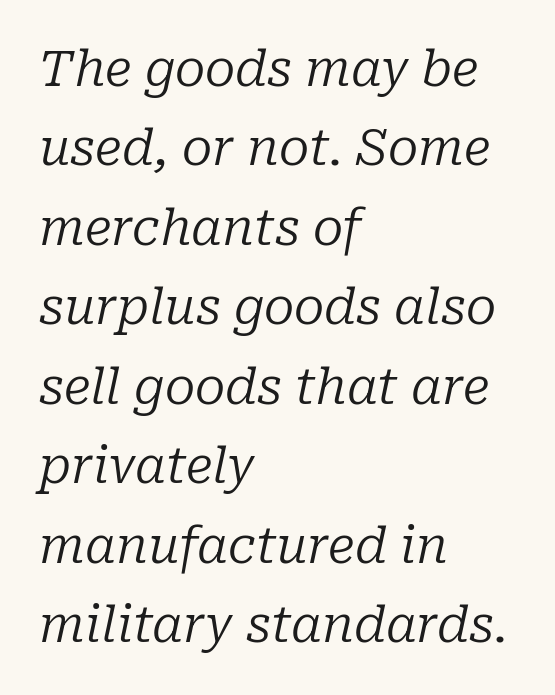
The string is rendered with underlining switched off. Is there much room between lines? A standard amount, neither cramped nor airy. Posture: slanted. Counters stay open thanks to moderate or lighter strokes. A typesetter would call this proportional, since set widths differ per character.
